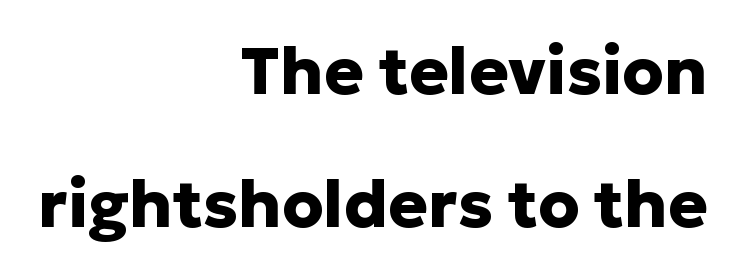
The image shows 66 px heavy sans-serif type, upright; set right-aligned, loose line spacing (2.01x), normal letter spacing, not underlined; low stroke contrast and a medium x-height.
